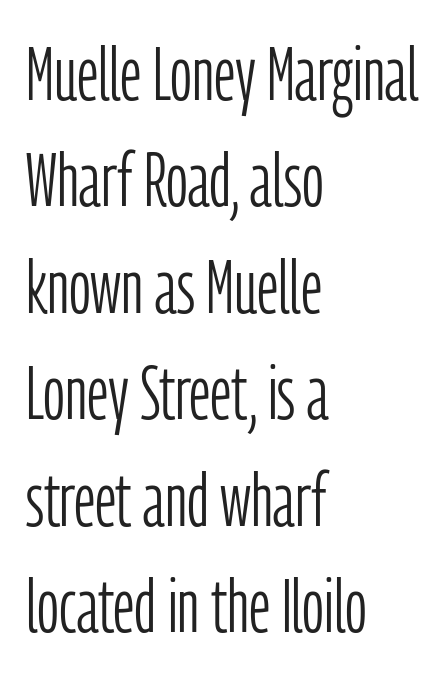
The image shows 76 px light, condensed sans-serif type, upright; set left-aligned, normal line spacing (1.4x), normal letter spacing, not underlined; low stroke contrast and a medium x-height.
